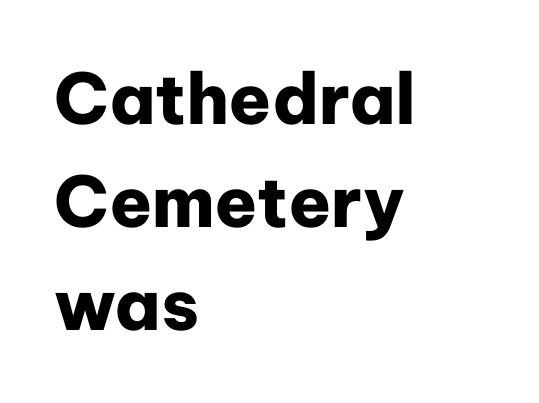
{"serif": "no", "italic": "no", "bold": "yes", "weight": "heavy", "width": "normal", "stroke_contrast": "low", "x_height": "medium", "monospaced": "no", "underline": "no", "align": "left", "line_spacing": "normal", "line_spacing_ratio": 1.47, "letter_spacing": "normal", "letter_spacing_em": 0.0, "glyph_px": 70}
